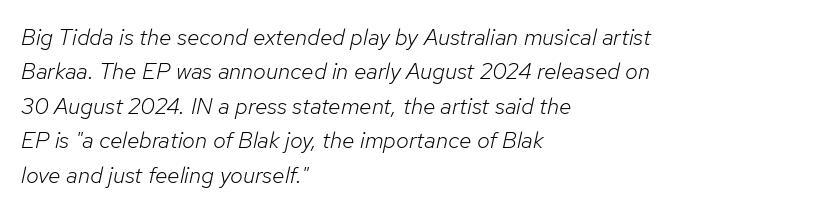
Q: Is the text bold? A: No.
Q: Is the text italic (slanted)? A: Yes, it leans right by about 12 degrees.
Q: Is the text underlined? A: No.
Q: How is the paragraph aligned? A: Left-aligned.
Q: Is the spacing between letters normal or unusually wide? A: Normal.
Q: Is the spacing between lines tight, normal or loose? A: Normal.
